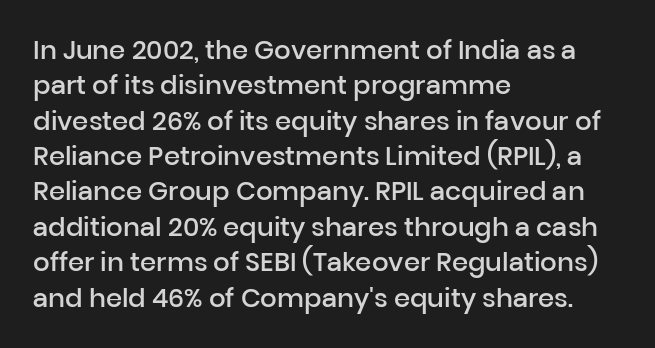
Q: Is the text bold? A: Semi-bold.
Q: Is the text italic (slanted)? A: No, it is upright.
Q: Is the text underlined? A: No.
Q: How is the paragraph aligned? A: Left-aligned.
Q: Is the spacing between letters normal or unusually wide? A: Normal.
Q: Is the spacing between lines tight, normal or loose? A: Normal.
